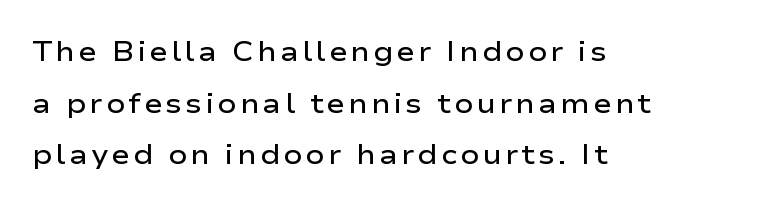
The image shows 28 px semibold, wide sans-serif type, upright; set left-aligned, line spacing 1.84x, not underlined; low stroke contrast and a medium x-height.
